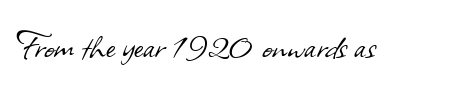
{"serif": "no", "bold": "no", "weight": "light", "width": "normal", "stroke_contrast": "low", "x_height": "small", "monospaced": "no", "underline": "no", "letter_spacing": "normal", "letter_spacing_em": 0.0, "glyph_px": 44}
